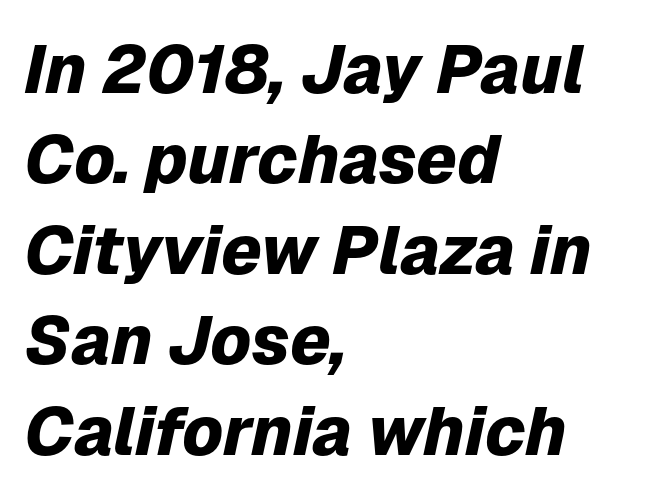
Do the characters align in a grid? No, the font is proportional. Reading down the block, your eye returns to a fixed left position each line. The glyphs look as if they've been sheared to an angle. The zone under the glyphs is completely vacant. Each new line begins a customary step beneath the previous one. Spacing between characters is what you'd get straight out of the box.
